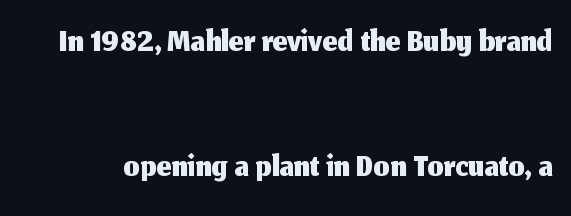
Q: Is the text italic (slanted)? A: No, it is upright.
Q: Is the typeface a serif or a sans-serif typeface? A: Sans-serif.
Q: Is the text underlined? A: No.
Q: Is the spacing between letters normal or unusually wide? A: Normal.
Q: Is the spacing between lines tight, normal or loose? A: Loose.
Q: Width (condensed, normal, or wide)? A: Normal.
Q: Stroke contrast? A: Medium.
Q: x-height? A: Medium.
Q: Monospaced? A: No.
